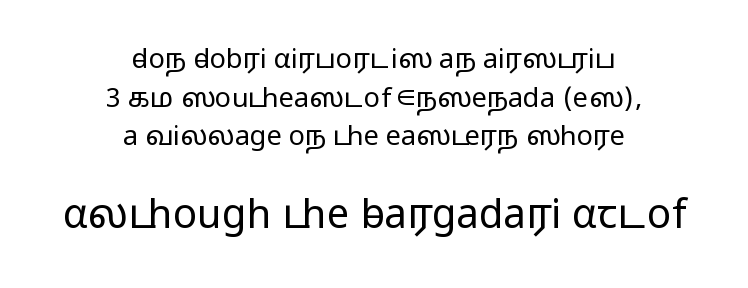
The image shows 40 px light, wide sans-serif type, upright; set centered, normal line spacing (1.43x), normal letter spacing, not underlined; the second (bottom) block is 1.48x larger; low stroke contrast and a medium x-height.
